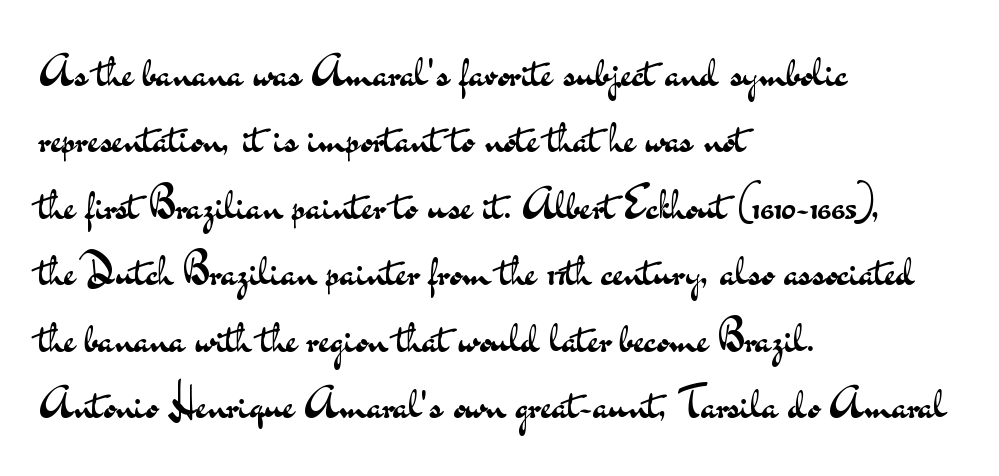
Q: Is the text bold? A: No.
Q: Is the text italic (slanted)? A: Yes.
Q: Is the typeface a serif or a sans-serif typeface? A: Sans-serif.
Q: Is the text underlined? A: No.
Q: How is the paragraph aligned? A: Left-aligned.
Q: Is the spacing between letters normal or unusually wide? A: Normal.
Q: Is the spacing between lines tight, normal or loose? A: Normal.
Q: Width (condensed, normal, or wide)? A: Wide.
Q: Stroke contrast? A: Medium.
Q: x-height? A: Small.
Q: Monospaced? A: No.
